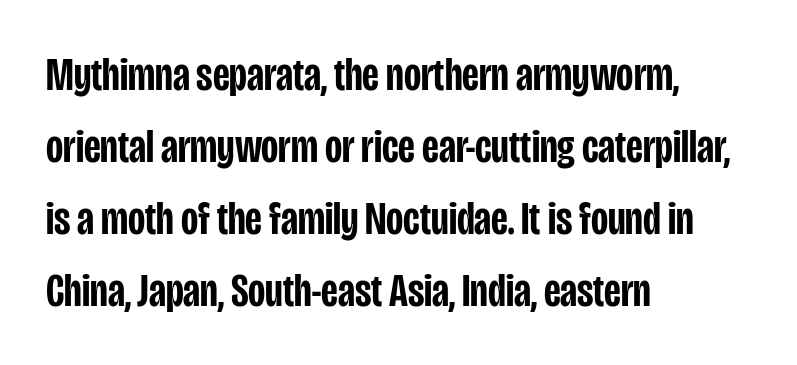
The glyphs have the mass of a demibold cut, below bold. Each letter keeps its own natural width here, so spacing adapts to shape. The rendering keeps characters at their native spacing. A bare baseline throughout the passage. Horizontal bands of white between lines are of average thickness.
